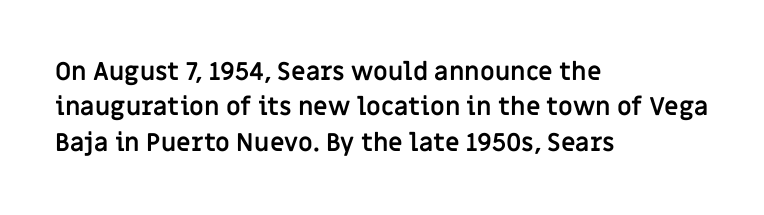
Q: Is the text bold? A: Yes.
Q: Is the text italic (slanted)? A: No, it is upright.
Q: Is the text underlined? A: No.
Q: How is the paragraph aligned? A: Left-aligned.
Q: Is the spacing between letters normal or unusually wide? A: Normal.
Q: Is the spacing between lines tight, normal or loose? A: Normal.
